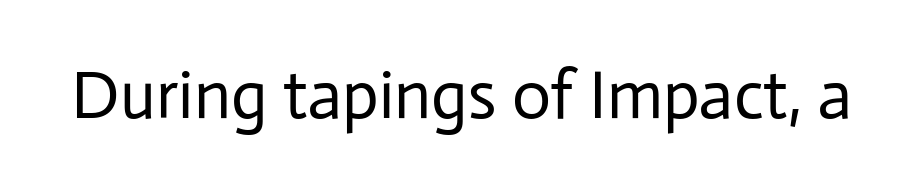
Q: Is the text bold? A: No.
Q: Is the text italic (slanted)? A: No, it is upright.
Q: Is the typeface a serif or a sans-serif typeface? A: Sans-serif.
Q: Is the text underlined? A: No.
Q: Is the spacing between letters normal or unusually wide? A: Normal.
Q: Width (condensed, normal, or wide)? A: Normal.
Q: Stroke contrast? A: Low.
Q: x-height? A: Medium.
Q: Monospaced? A: No.
